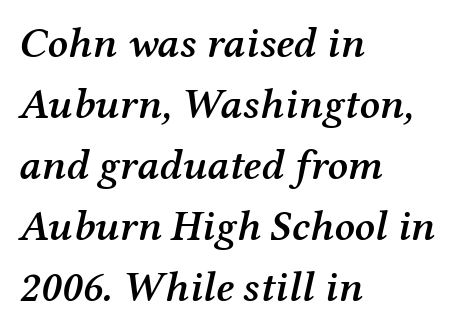
Glyph-to-glyph distance matches everyday printed text. I'd describe the lettering as semibold — firm but not a full bold. Spacing verdict: proportional, widths tailored to each character. Has an underline been added? It has not.
